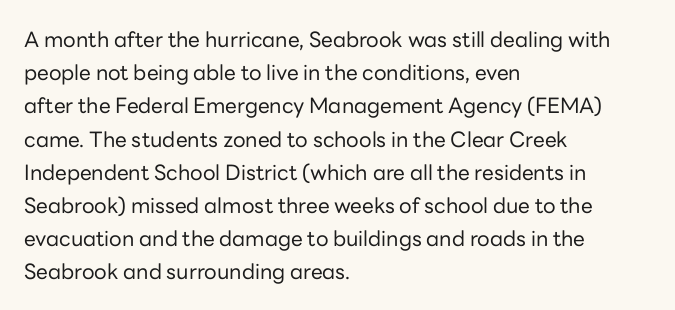
{"italic": "no", "bold": "no", "underline": "no", "align": "left", "line_spacing": "normal", "line_spacing_ratio": 1.58, "letter_spacing": "normal", "letter_spacing_em": 0.0, "glyph_px": 21}
